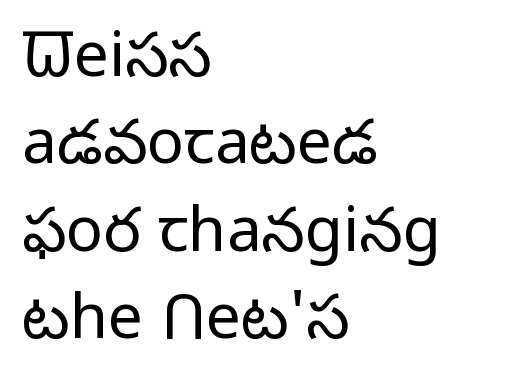
Which margin do the lines hug? The left one — the right edge is uneven. The line texture is even and compact thanks to regular tracking. Evenly set lines give the paragraph a standard silhouette. The characters display no serif detailing; their extremities are plain. Does the lettering tilt? It doesn't — this is upright. Each letter keeps its own natural width here, so spacing adapts to shape.
